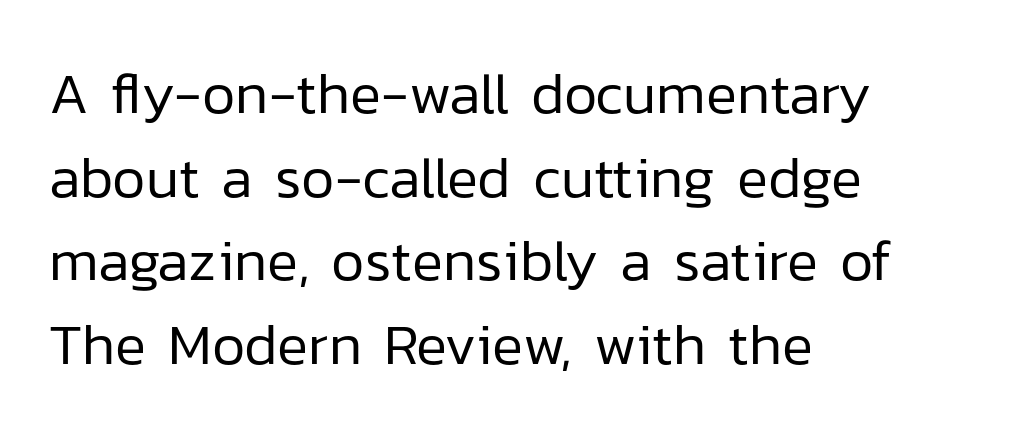
Evenly set lines give the paragraph a standard silhouette. A clean baseline with only descenders dipping below it. Character widths vary here, with narrow letters taking less room than wide ones. The font is comparable to plain body text, perhaps lighter. The rendering anchors every line to the left-hand side.
